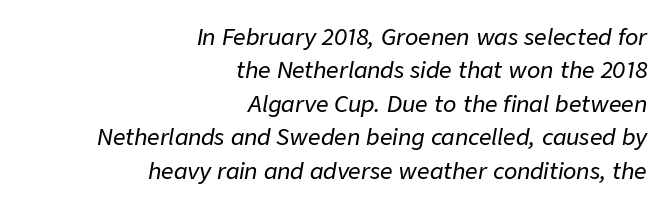
The image shows 22 px text type, italic (leaning right); set right-aligned, normal line spacing (1.52x), normal letter spacing, not underlined.
